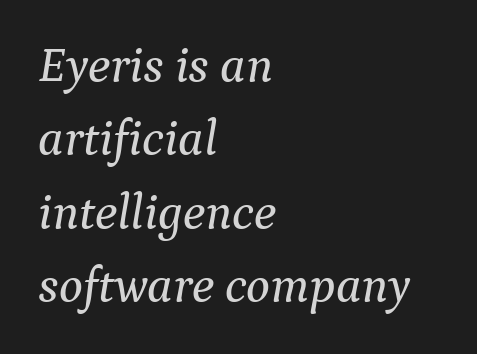
Q: Is the text italic (slanted)? A: Yes, it leans right by about 9 degrees.
Q: Is the typeface a serif or a sans-serif typeface? A: Serif.
Q: Is the text underlined? A: No.
Q: How is the paragraph aligned? A: Left-aligned.
Q: Is the spacing between letters normal or unusually wide? A: Normal.
Q: Is the spacing between lines tight, normal or loose? A: Normal.
Q: Width (condensed, normal, or wide)? A: Normal.
Q: Stroke contrast? A: Medium.
Q: x-height? A: Medium.
Q: Monospaced? A: No.
